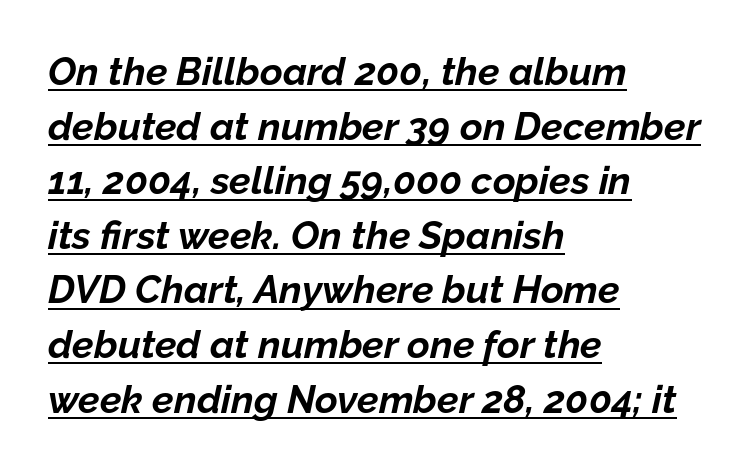
The image shows 39 px bold type, italic (leaning right); set left-aligned, normal line spacing (1.4x), normal letter spacing, underlined; low stroke contrast and a medium x-height.
